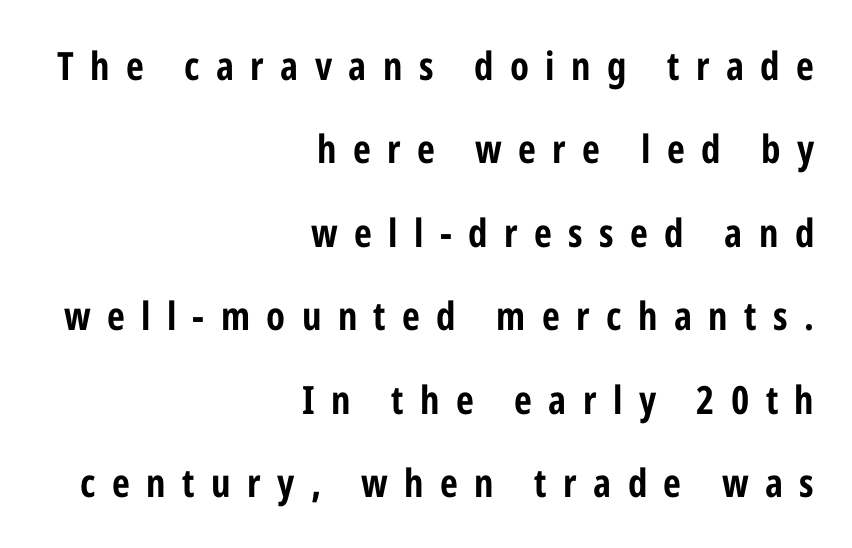
Q: Is the text bold? A: Yes.
Q: Is the text italic (slanted)? A: No, it is upright.
Q: Is the typeface a serif or a sans-serif typeface? A: Sans-serif.
Q: Is the text underlined? A: No.
Q: How is the paragraph aligned? A: Right-aligned.
Q: Is the spacing between letters normal or unusually wide? A: Unusually wide.
Q: Is the spacing between lines tight, normal or loose? A: Loose.
Q: Width (condensed, normal, or wide)? A: Condensed.
Q: Stroke contrast? A: Low.
Q: x-height? A: Medium.
Q: Monospaced? A: No.
